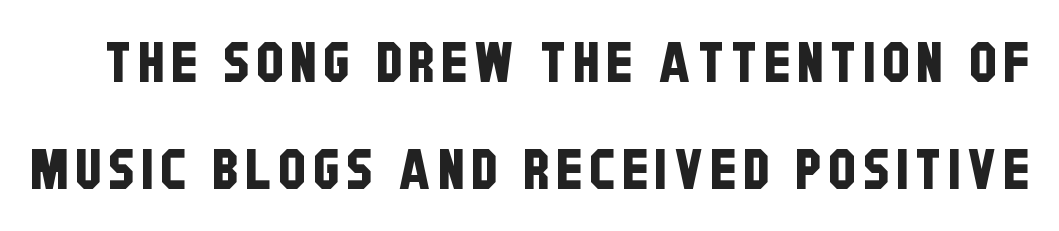
The image shows 55 px condensed sans-serif type; set loose line spacing (1.94x), not underlined; low stroke contrast and a large x-height.
